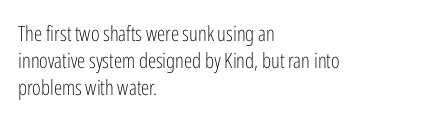
Q: Is the text bold? A: No.
Q: Is the text italic (slanted)? A: No, it is upright.
Q: Is the text underlined? A: No.
Q: How is the paragraph aligned? A: Left-aligned.
Q: Is the spacing between letters normal or unusually wide? A: Normal.
Q: Is the spacing between lines tight, normal or loose? A: Normal.
